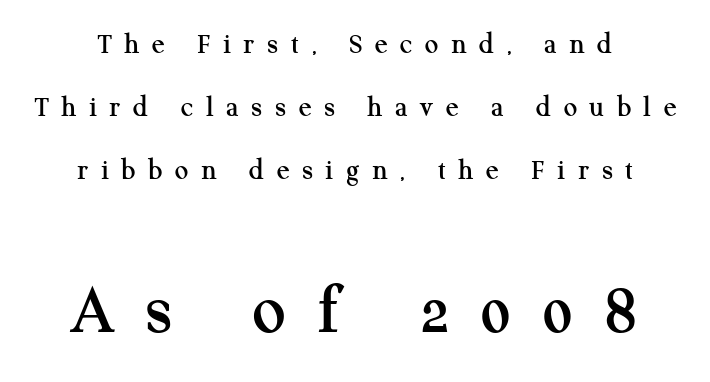
The image shows 74 px serif type, upright; set loose line spacing (2.1x), unusually wide letter spacing (+0.42 em), not underlined; the second (bottom) block is 2.47x larger; medium stroke contrast and a medium x-height.
